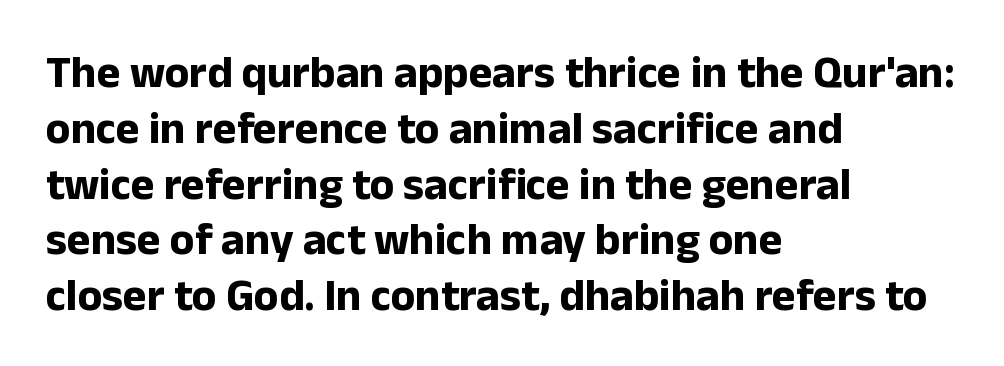
{"serif": "no", "italic": "no", "bold": "yes", "weight": "bold", "width": "normal", "stroke_contrast": "low", "x_height": "medium", "monospaced": "no", "underline": "no", "align": "left", "line_spacing_ratio": 1.24, "letter_spacing": "normal", "letter_spacing_em": 0.0, "glyph_px": 45}
